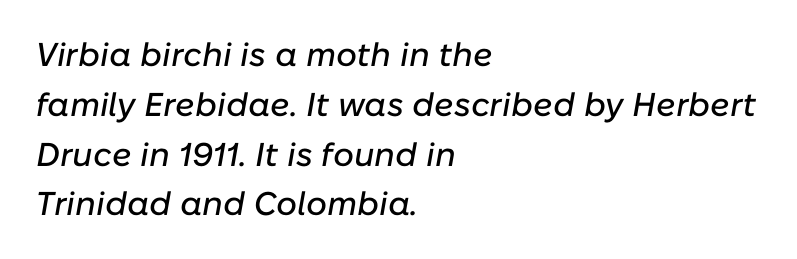
{"italic": "yes", "lean": "right", "slant_degrees": 10, "width": "normal", "stroke_contrast": "low", "x_height": "medium", "monospaced": "no", "underline": "no", "align": "left", "line_spacing": "normal", "line_spacing_ratio": 1.51, "letter_spacing": "normal", "letter_spacing_em": 0.0, "glyph_px": 33}
